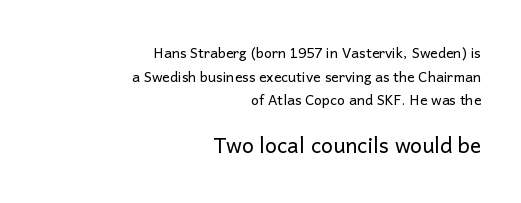
{"italic": "no", "bold": "no", "underline": "no", "align": "right", "line_spacing": "normal", "line_spacing_ratio": 1.68, "letter_spacing": "normal", "letter_spacing_em": 0.0, "larger_block": "second", "size_ratio": 1.5, "glyph_px": 21}
